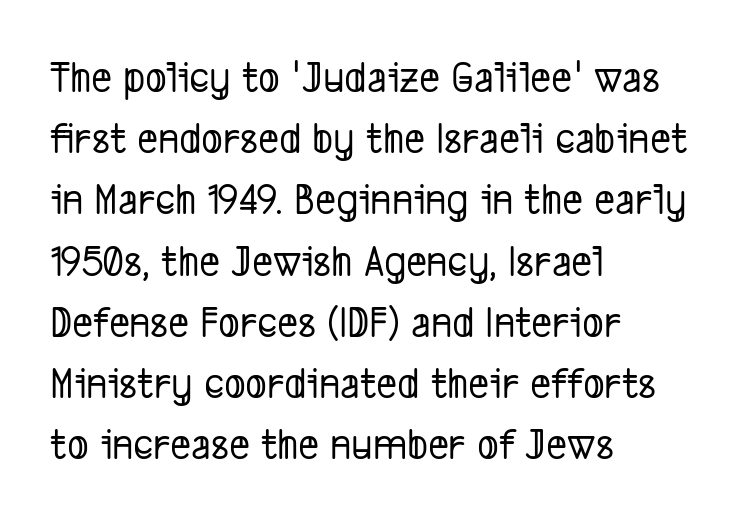
The leading is moderate, giving the passage an even texture. How are the letters spaced? Ordinarily, with no added tracking. Caption: multi-line text, flush left, ragged right. The passage shown is not underscored anywhere.
